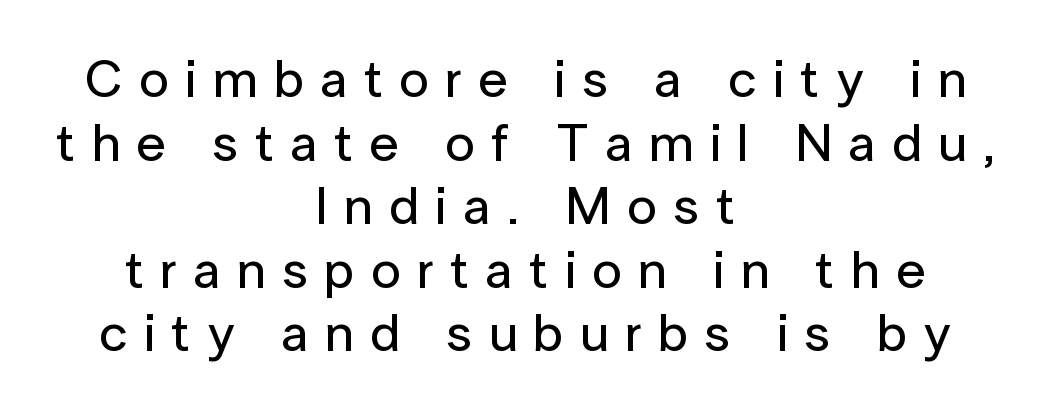
The image shows 53 px sans-serif type, upright; set centered, line spacing 1.2x, unusually wide letter spacing (+0.31 em), not underlined; low stroke contrast and a medium x-height.
